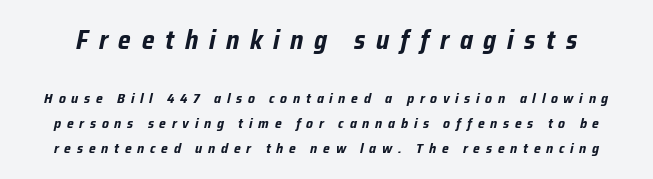
Q: Is the text bold? A: Yes.
Q: Is the text italic (slanted)? A: Yes, it leans right by about 12 degrees.
Q: Is the text underlined? A: No.
Q: Is the spacing between letters normal or unusually wide? A: Unusually wide.
Q: Which block of text is set in a larger size, the first (top) or the second (bottom)? A: The first (top) one.
